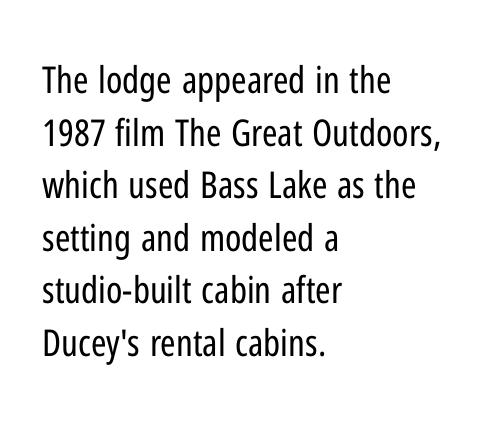
{"serif": "no", "italic": "no", "bold": "no", "weight": "regular", "width": "condensed", "stroke_contrast": "low", "x_height": "medium", "monospaced": "no", "underline": "no", "align": "left", "line_spacing": "normal", "line_spacing_ratio": 1.42, "letter_spacing": "normal", "letter_spacing_em": 0.0, "glyph_px": 37}
